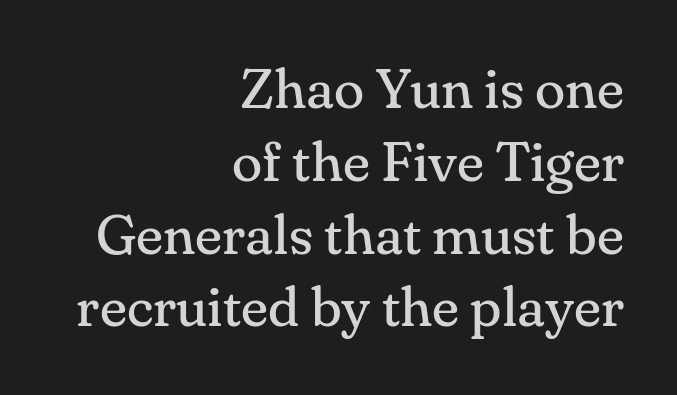
{"serif": "yes", "italic": "no", "bold": "no", "weight": "regular", "width": "normal", "stroke_contrast": "medium", "x_height": "small", "monospaced": "no", "underline": "no", "align": "right", "line_spacing": "normal", "line_spacing_ratio": 1.3, "letter_spacing": "normal", "letter_spacing_em": 0.0, "glyph_px": 56}
